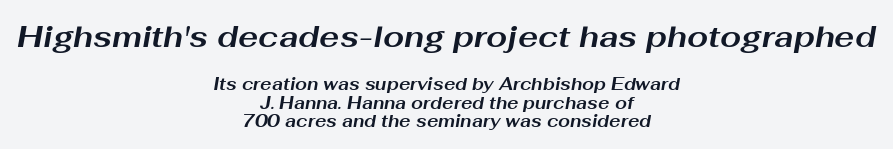
Italic: yes, the glyphs are oblique. The passage shown is typed in a proportional face where columns would drift. Character size in the leading block exceeds that of the trailing block. Words float on clear page, feet unadorned. What stands out about the letter spacing? Nothing — it is the standard amount. Regarding leading, the lines here are crowded together.
